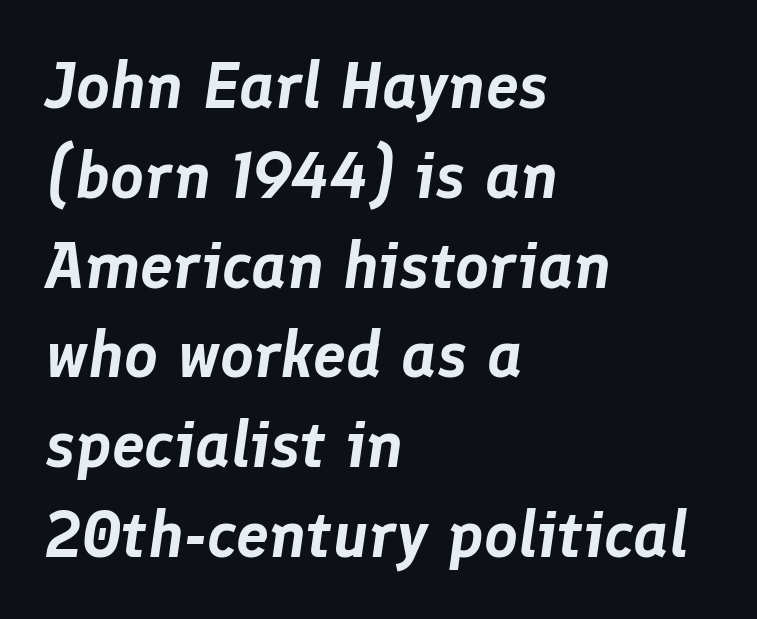
Q: Is the text italic (slanted)? A: Yes, it leans right by about 8 degrees.
Q: Is the text underlined? A: No.
Q: How is the paragraph aligned? A: Left-aligned.
Q: Is the spacing between letters normal or unusually wide? A: Normal.
Q: Is the spacing between lines tight, normal or loose? A: Normal.
Q: Width (condensed, normal, or wide)? A: Normal.
Q: Stroke contrast? A: Low.
Q: x-height? A: Medium.
Q: Monospaced? A: No.
